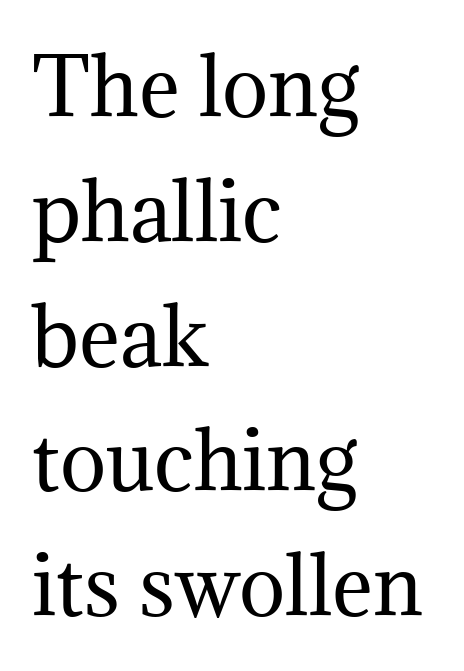
{"serif": "yes", "italic": "no", "bold": "no", "weight": "regular", "width": "normal", "stroke_contrast": "medium", "x_height": "medium", "monospaced": "no", "underline": "no", "align": "left", "line_spacing": "normal", "line_spacing_ratio": 1.6, "letter_spacing": "normal", "letter_spacing_em": 0.0, "glyph_px": 78}
